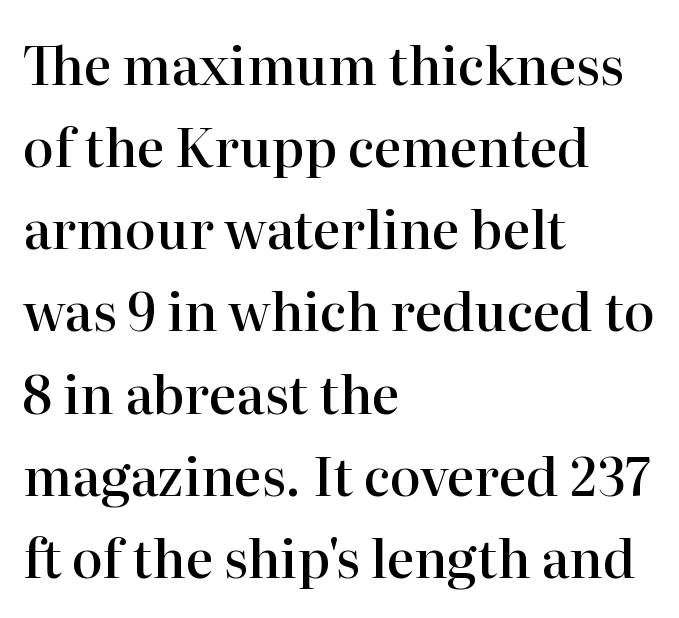
Quick note: not italic, upright. Serif or sans? Serif — the stroke terminals have little feet. Words float on clear page, feet unadorned. Glyph-to-glyph distance matches everyday printed text. Heft: intermediate — a semibold. The face used here is proportionally spaced, like ordinary book or web type.
